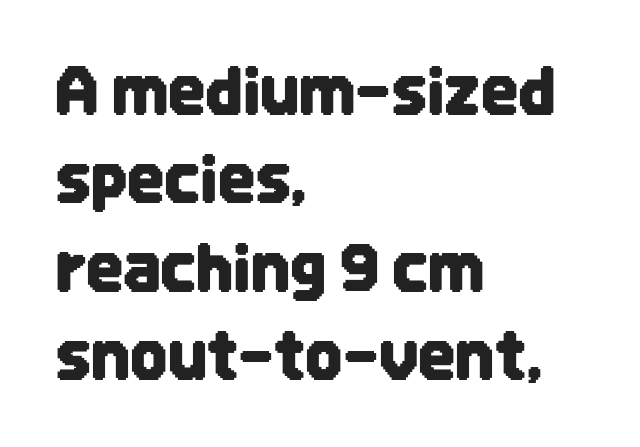
The image shows 65 px condensed sans-serif type, upright; set left-aligned, normal line spacing (1.36x), normal letter spacing, not underlined; low stroke contrast and a large x-height.
